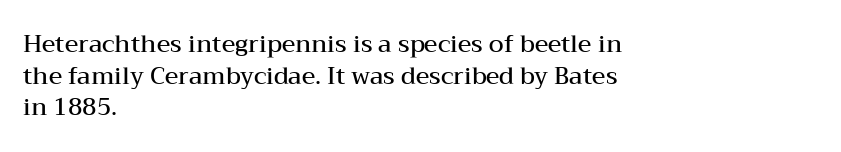
Slightly chunky letters — semibold, I'd say, not full bold. Letter spacing: default. The string is rendered with underlining switched off. Does the leading feel generous? No, just average. These lines are set flush left with a ragged right edge. The letters stand upright; this is a roman face.
